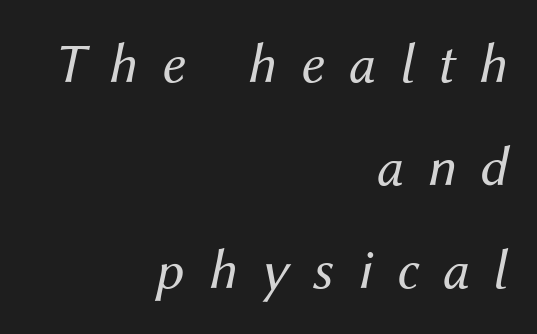
The image shows 56 px regular-weight type, italic (leaning right); set right-aligned, line spacing 1.84x, unusually wide letter spacing (+0.43 em), not underlined; medium stroke contrast and a medium x-height.
